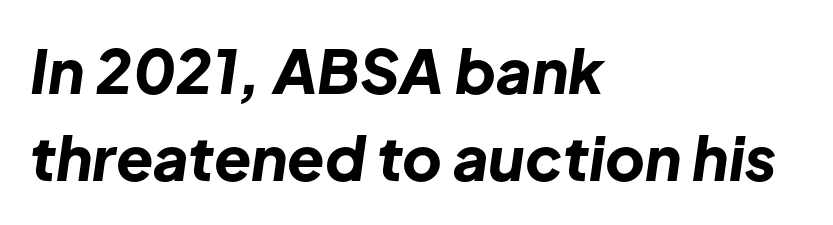
{"italic": "yes", "lean": "right", "slant_degrees": 8, "bold": "yes", "weight": "bold", "width": "normal", "stroke_contrast": "low", "x_height": "medium", "monospaced": "no", "underline": "no", "align": "left", "line_spacing": "normal", "line_spacing_ratio": 1.42, "letter_spacing": "normal", "letter_spacing_em": 0.0, "glyph_px": 61}
